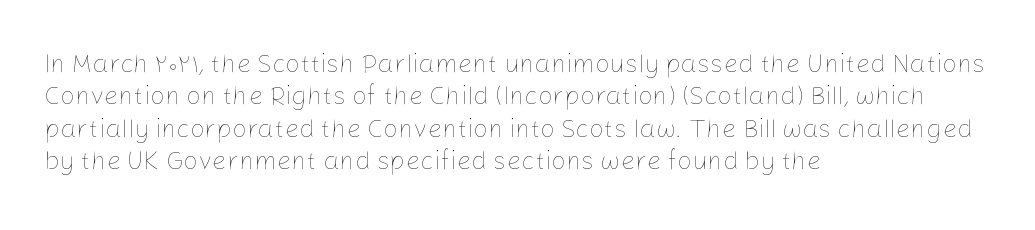
Q: Is the text bold? A: No.
Q: Is the text italic (slanted)? A: No, it is upright.
Q: Is the text underlined? A: No.
Q: How is the paragraph aligned? A: Left-aligned.
Q: Is the spacing between letters normal or unusually wide? A: Normal.
Q: Is the spacing between lines tight, normal or loose? A: Normal.
